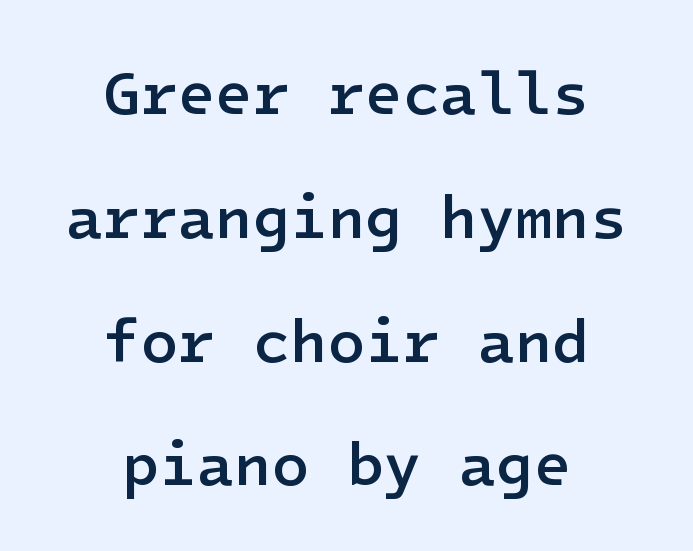
The image shows 61 px semibold sans-serif type, upright; set centered, loose line spacing (2.03x), normal letter spacing, not underlined; low stroke contrast and a medium x-height.
